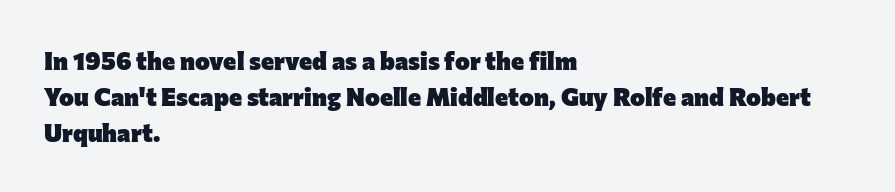
{"italic": "no", "bold": "yes", "underline": "no", "align": "left", "line_spacing": "normal", "line_spacing_ratio": 1.44, "letter_spacing": "normal", "letter_spacing_em": 0.0, "glyph_px": 25}
